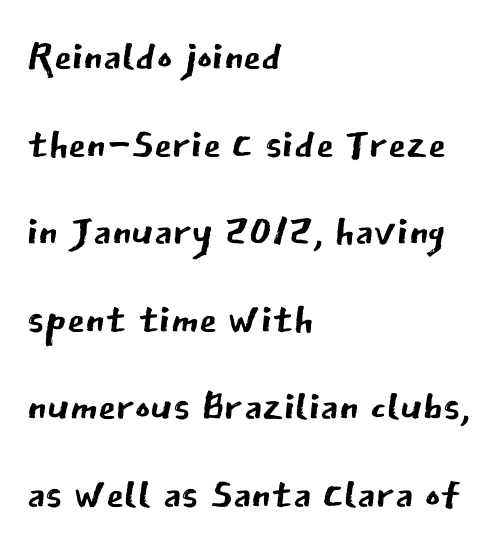
Looks like regular typesetting: each glyph gets only the width it needs. The rendering uses a moderate line-height, typical for paragraphs. This rendering leaves character spacing at its baseline value. The axis of the letterforms is exactly vertical.
